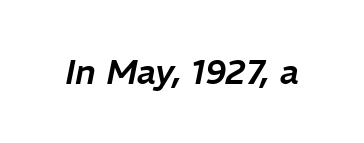
Q: Is the text italic (slanted)? A: Yes, it leans right by about 11 degrees.
Q: Is the text underlined? A: No.
Q: Is the spacing between letters normal or unusually wide? A: Normal.
Q: Width (condensed, normal, or wide)? A: Normal.
Q: Stroke contrast? A: Low.
Q: x-height? A: Medium.
Q: Monospaced? A: No.
